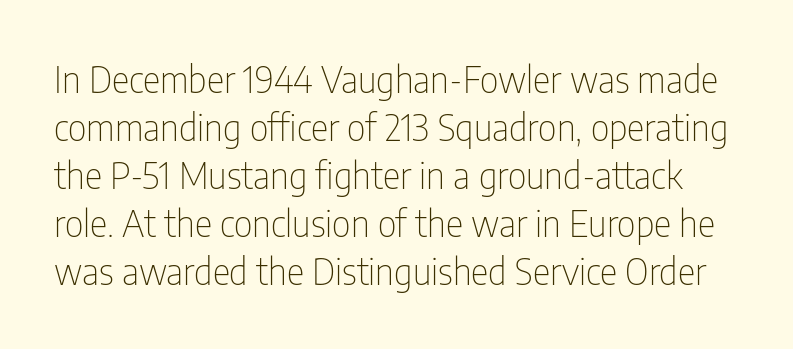
The image shows 37 px thin, condensed sans-serif type, upright; set normal line spacing (1.3x), normal letter spacing, not underlined; low stroke contrast and a medium x-height.
